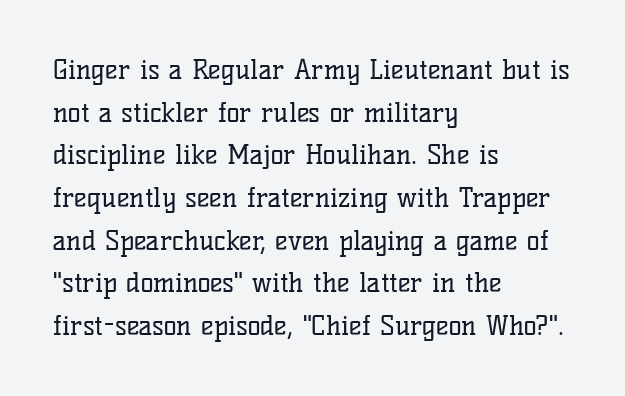
The ragged edge is on the right, which tells us the setting is flush left. Vertical strokes here are truly vertical. Heaviness? Minimal to ordinary, like unemphasized prose. Lines of text with bare space underneath.
